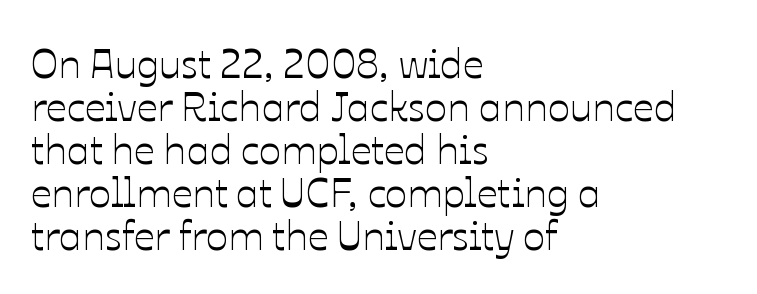
The image shows 41 px text type, upright; set left-aligned, tight line spacing (1.05x), normal letter spacing, not underlined; low stroke contrast and a medium x-height.
